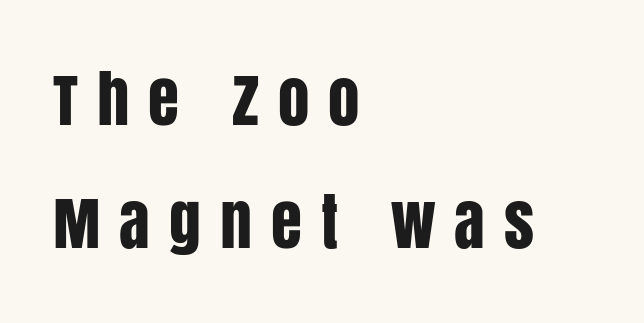
The image shows 63 px condensed sans-serif type, upright; set left-aligned, loose line spacing (1.96x), unusually wide letter spacing (+0.3 em), not underlined; low stroke contrast and a large x-height.
